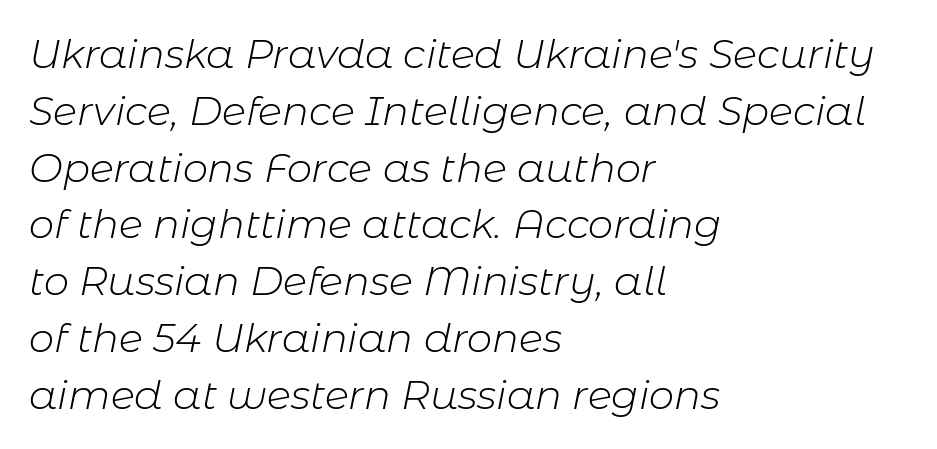
Q: Is the text bold? A: No.
Q: Is the text italic (slanted)? A: Yes, it leans right by about 11 degrees.
Q: Is the text underlined? A: No.
Q: How is the paragraph aligned? A: Left-aligned.
Q: Is the spacing between letters normal or unusually wide? A: Normal.
Q: Is the spacing between lines tight, normal or loose? A: Normal.
Q: Width (condensed, normal, or wide)? A: Normal.
Q: Stroke contrast? A: Low.
Q: x-height? A: Medium.
Q: Monospaced? A: No.
